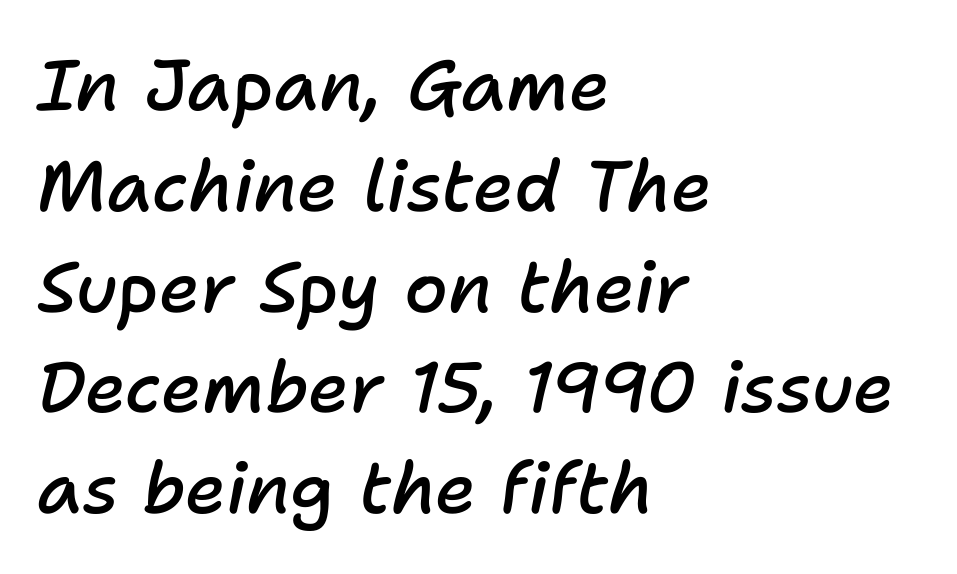
{"italic": "yes", "lean": "right", "slant_degrees": 11, "bold": "semi", "weight": "semibold", "width": "normal", "stroke_contrast": "low", "x_height": "medium", "monospaced": "no", "underline": "no", "align": "left", "line_spacing": "normal", "line_spacing_ratio": 1.42, "letter_spacing": "normal", "letter_spacing_em": 0.0, "glyph_px": 71}
